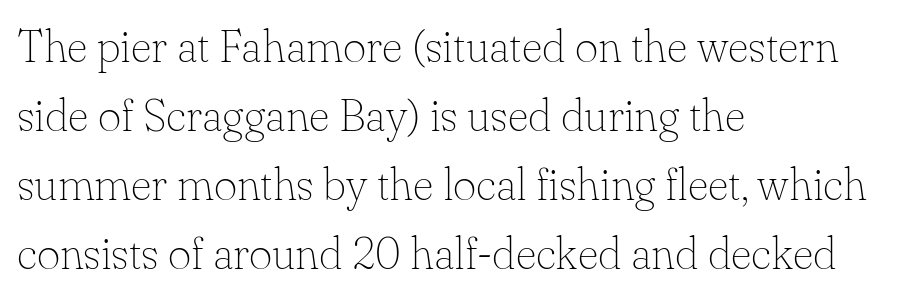
Q: Is the text bold? A: No.
Q: Is the text italic (slanted)? A: No, it is upright.
Q: Is the typeface a serif or a sans-serif typeface? A: Serif.
Q: Is the text underlined? A: No.
Q: How is the paragraph aligned? A: Left-aligned.
Q: Is the spacing between letters normal or unusually wide? A: Normal.
Q: Is the spacing between lines tight, normal or loose? A: Normal.
Q: Width (condensed, normal, or wide)? A: Normal.
Q: Stroke contrast? A: Low.
Q: x-height? A: Small.
Q: Monospaced? A: No.
